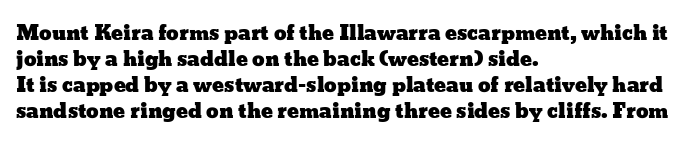
The letterforms sit shoulder to shoulder at normal distance. The lines in this sample share a left origin and differ only in where they stop. Lines of text with bare space underneath. This sample keeps an unexceptional amount of space between lines. Upright lettering throughout.
